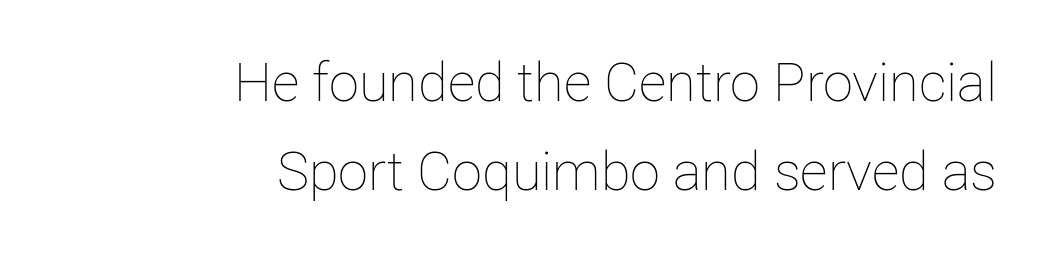
{"italic": "no", "bold": "no", "weight": "thin", "width": "normal", "stroke_contrast": "low", "x_height": "medium", "monospaced": "no", "underline": "no", "align": "right", "line_spacing": "normal", "line_spacing_ratio": 1.65, "letter_spacing": "normal", "letter_spacing_em": 0.0, "glyph_px": 54}
